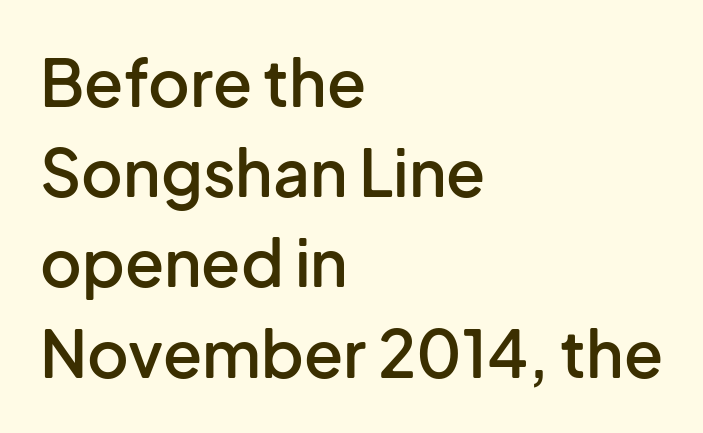
These lines carry some extra weight — a demibold, not a full bold. Only glyphs here, with clear space below each row. Visually the block forms a straight wall on the left and a jagged coastline on the right. Proportional: the letters do not fall into vertical columns. The lines sit at an ordinary, default distance from one another.
